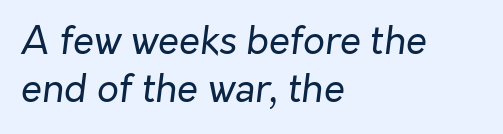
{"italic": "yes", "lean": "right", "slant_degrees": 7, "bold": "no", "weight": "regular", "width": "normal", "stroke_contrast": "low", "x_height": "medium", "monospaced": "no", "underline": "no", "align": "left", "line_spacing": "normal", "line_spacing_ratio": 1.26, "letter_spacing": "normal", "letter_spacing_em": 0.0, "glyph_px": 38}
